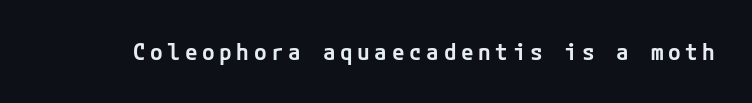
{"italic": "no", "bold": "semi", "underline": "no", "letter_spacing": "wide", "letter_spacing_em": 0.2, "glyph_px": 23}
